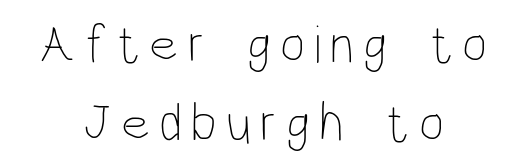
Here the designer chose a conventional face with non-uniform glyph widths. You can tell it's not italic because the verticals are truly vertical. Think standard paragraph weight, or any step lighter than that. Interline gaps are of average width in this sample. Casual observation: everything's sitting right in the middle.
